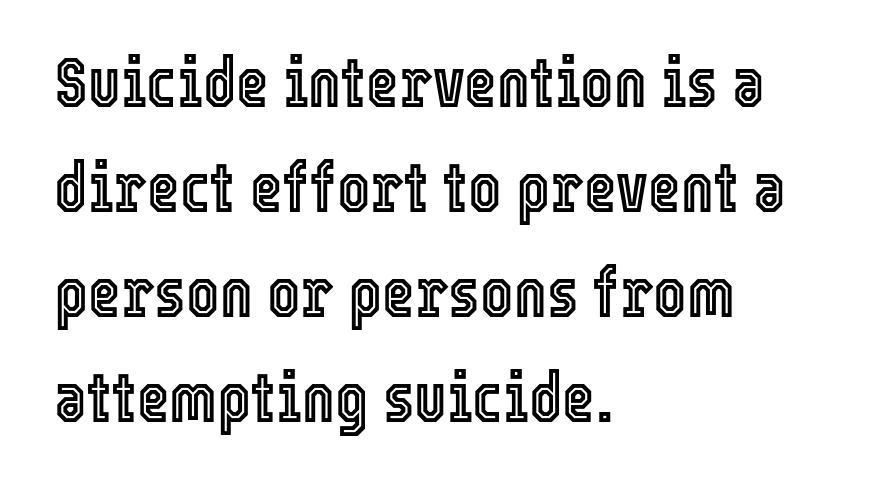
{"italic": "no", "width": "condensed", "x_height": "medium", "monospaced": "no", "underline": "no", "align": "left", "line_spacing": "normal", "line_spacing_ratio": 1.5, "letter_spacing": "normal", "letter_spacing_em": 0.0, "glyph_px": 70}
